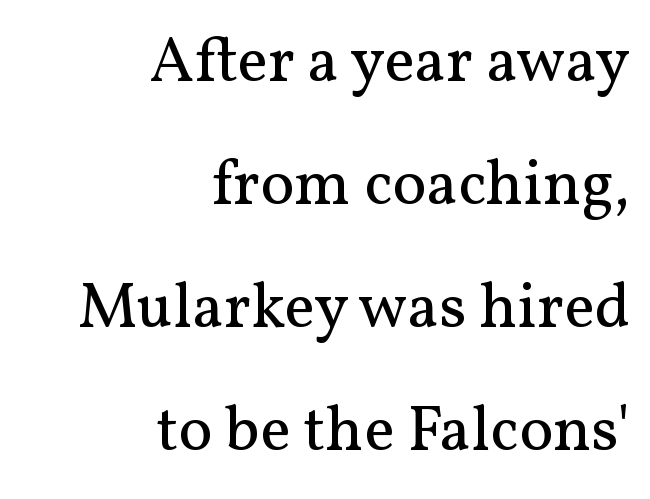
The image shows 64 px regular-weight serif type, upright; set right-aligned, loose line spacing (1.92x), normal letter spacing, not underlined; medium stroke contrast and a medium x-height.
